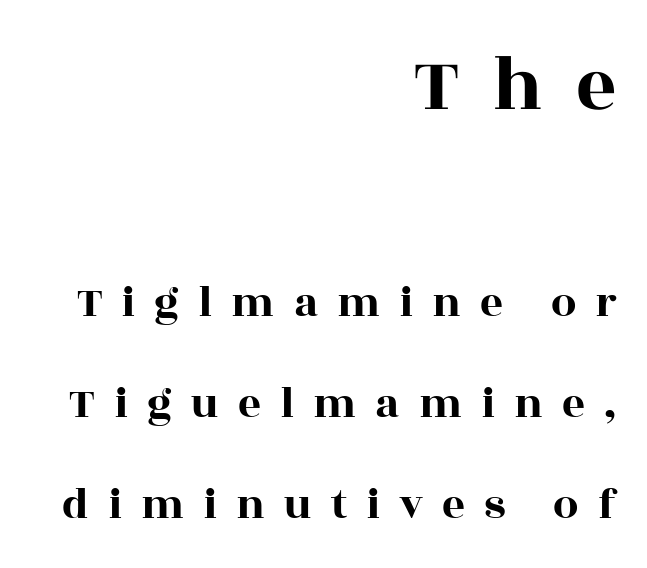
Q: Is the text italic (slanted)? A: No, it is upright.
Q: Is the typeface a serif or a sans-serif typeface? A: Serif.
Q: Is the text underlined? A: No.
Q: How is the paragraph aligned? A: Right-aligned.
Q: Is the spacing between letters normal or unusually wide? A: Unusually wide.
Q: Is the spacing between lines tight, normal or loose? A: Loose.
Q: Which block of text is set in a larger size, the first (top) or the second (bottom)? A: The first (top) one.
Q: Width (condensed, normal, or wide)? A: Wide.
Q: x-height? A: Large.
Q: Monospaced? A: No.
